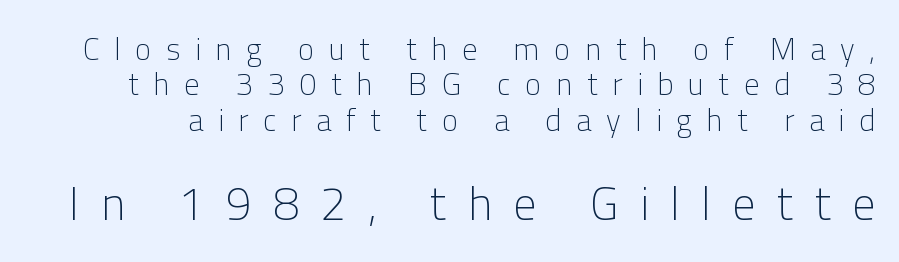
Q: Is the text bold? A: No.
Q: Is the text italic (slanted)? A: No, it is upright.
Q: Is the typeface a serif or a sans-serif typeface? A: Sans-serif.
Q: Is the text underlined? A: No.
Q: Is the spacing between letters normal or unusually wide? A: Unusually wide.
Q: Is the spacing between lines tight, normal or loose? A: Tight.
Q: Which block of text is set in a larger size, the first (top) or the second (bottom)? A: The second (bottom) one.
Q: Width (condensed, normal, or wide)? A: Normal.
Q: Stroke contrast? A: Low.
Q: x-height? A: Medium.
Q: Monospaced? A: No.
